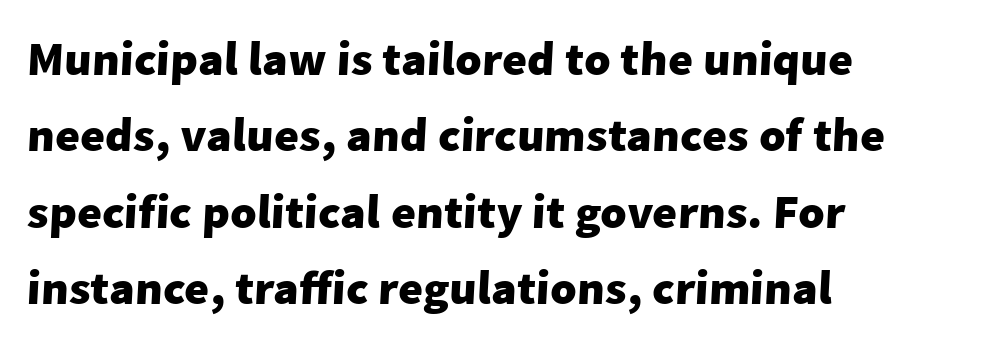
Q: Is the text bold? A: Yes.
Q: Is the typeface a serif or a sans-serif typeface? A: Sans-serif.
Q: Is the text underlined? A: No.
Q: How is the paragraph aligned? A: Left-aligned.
Q: Is the spacing between letters normal or unusually wide? A: Normal.
Q: Is the spacing between lines tight, normal or loose? A: Normal.
Q: Width (condensed, normal, or wide)? A: Normal.
Q: Stroke contrast? A: Low.
Q: x-height? A: Medium.
Q: Monospaced? A: No.
